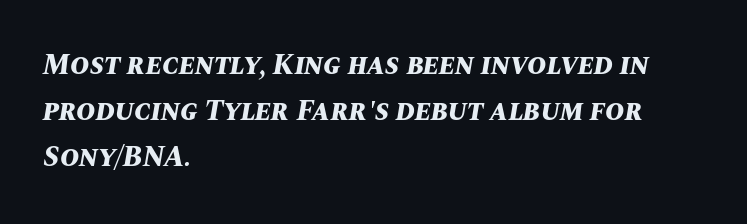
The sample has been set heavy, in full bold. Rule under the text: the space is simply empty. The passage shown has conventional tracking throughout. The rendering uses a moderate line-height, typical for paragraphs. Here the designer chose a conventional face with non-uniform glyph widths. Rendered with sloped, italic letterforms.
